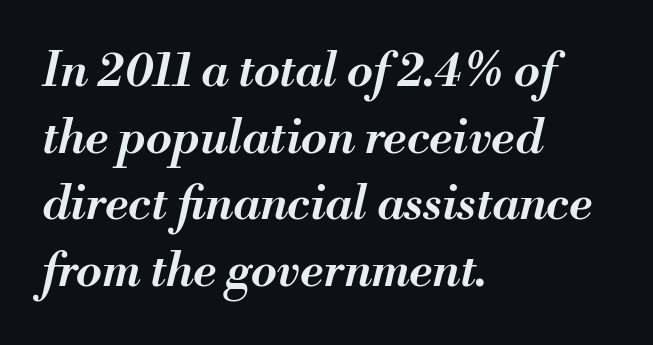
Q: Is the text bold? A: Semi-bold.
Q: Is the text italic (slanted)? A: Yes, it leans right by about 13 degrees.
Q: Is the text underlined? A: No.
Q: How is the paragraph aligned? A: Left-aligned.
Q: Is the spacing between letters normal or unusually wide? A: Normal.
Q: Is the spacing between lines tight, normal or loose? A: Normal.
Q: Width (condensed, normal, or wide)? A: Normal.
Q: Stroke contrast? A: Medium.
Q: x-height? A: Small.
Q: Monospaced? A: No.
